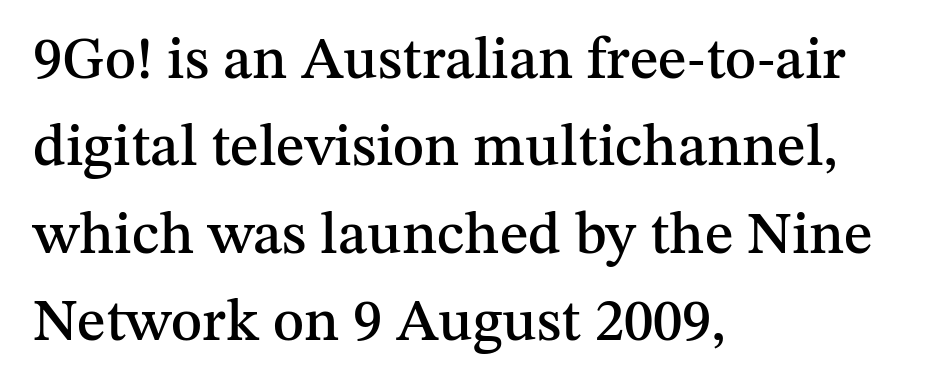
The image shows 59 px serif type, upright; set left-aligned, normal line spacing (1.48x), normal letter spacing, not underlined; medium stroke contrast and a medium x-height.
